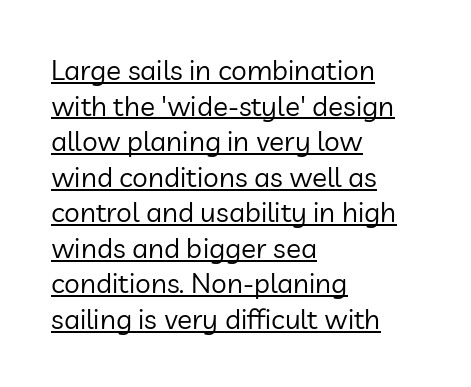
Q: Is the text bold? A: No.
Q: Is the text italic (slanted)? A: No, it is upright.
Q: Is the typeface a serif or a sans-serif typeface? A: Sans-serif.
Q: Is the text underlined? A: Yes.
Q: How is the paragraph aligned? A: Left-aligned.
Q: Is the spacing between letters normal or unusually wide? A: Normal.
Q: Is the spacing between lines tight, normal or loose? A: Normal.
Q: Width (condensed, normal, or wide)? A: Normal.
Q: Stroke contrast? A: Low.
Q: x-height? A: Medium.
Q: Monospaced? A: No.
